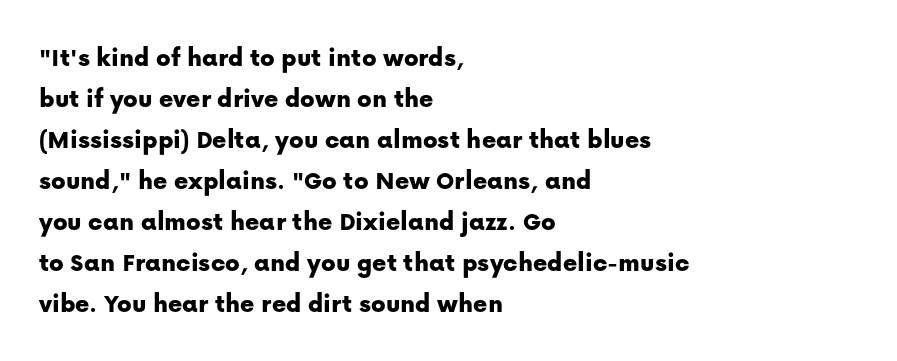
Q: Is the text italic (slanted)? A: No, it is upright.
Q: Is the text underlined? A: No.
Q: How is the paragraph aligned? A: Left-aligned.
Q: Is the spacing between letters normal or unusually wide? A: Normal.
Q: Is the spacing between lines tight, normal or loose? A: Normal.
